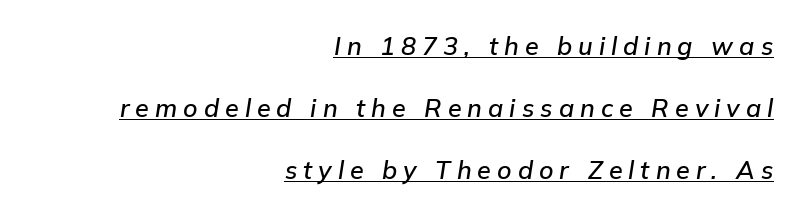
The image shows 25 px text type, italic (leaning right); set right-aligned, loose line spacing (2.48x), unusually wide letter spacing (+0.24 em), underlined.
